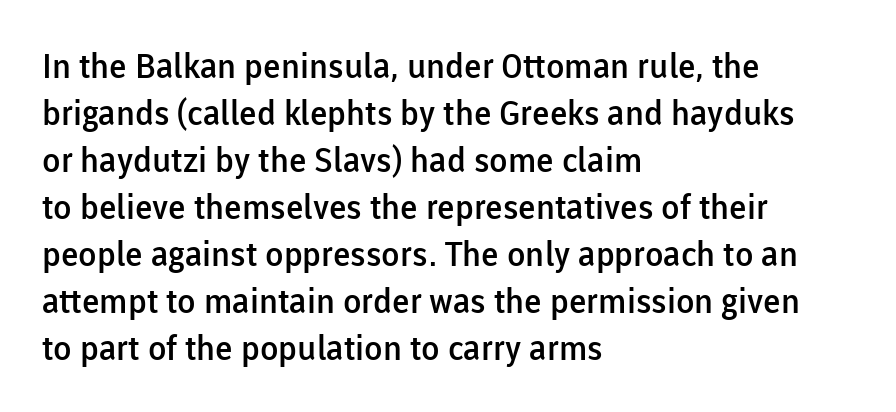
The passage shown is semibold, sitting just below true bold. The type is set solid horizontally, with unmodified tracking. Quick note: underline off. Posture: straight, roman, zero tilt. The face used here is a sans, in the tradition of grotesques and geometrics.
